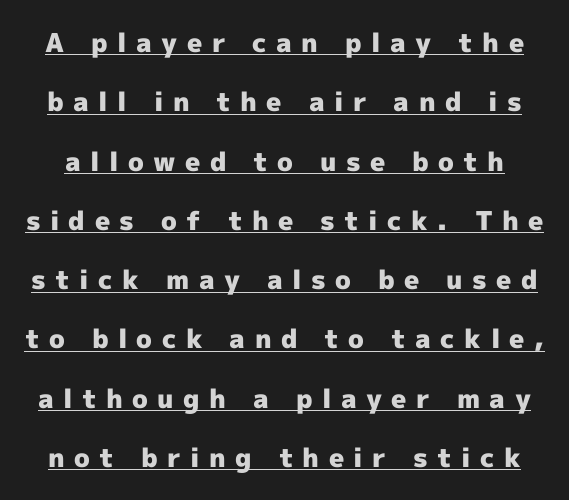
The image shows 26 px bold type, upright; set loose line spacing (2.28x), unusually wide letter spacing (+0.36 em), underlined.
